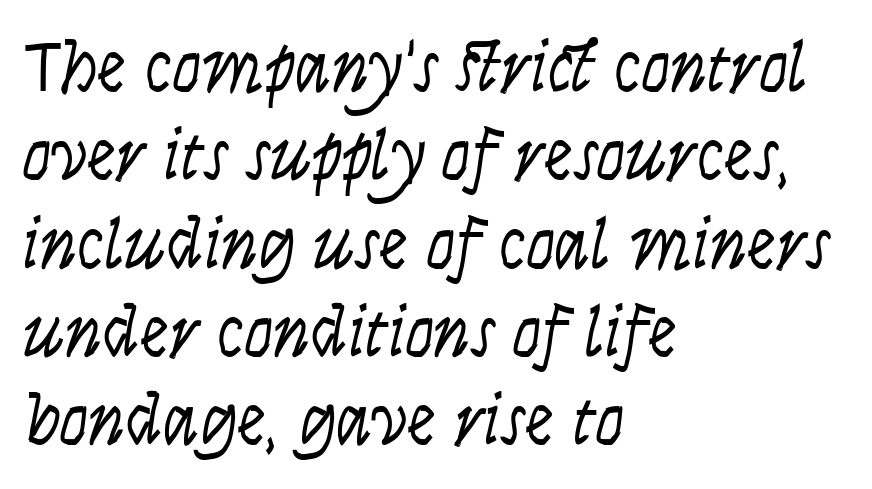
{"italic": "yes", "lean": "right", "slant_degrees": 9, "bold": "no", "weight": "light", "width": "condensed", "stroke_contrast": "low", "x_height": "large", "monospaced": "no", "underline": "no", "align": "left", "line_spacing_ratio": 1.21, "letter_spacing": "normal", "letter_spacing_em": 0.0, "glyph_px": 73}
